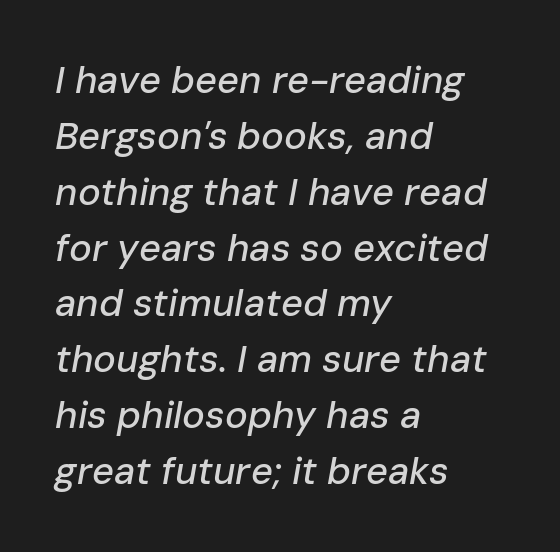
The image shows 38 px text type, italic (leaning right); set left-aligned, normal line spacing (1.47x), normal letter spacing, not underlined; low stroke contrast and a medium x-height.
